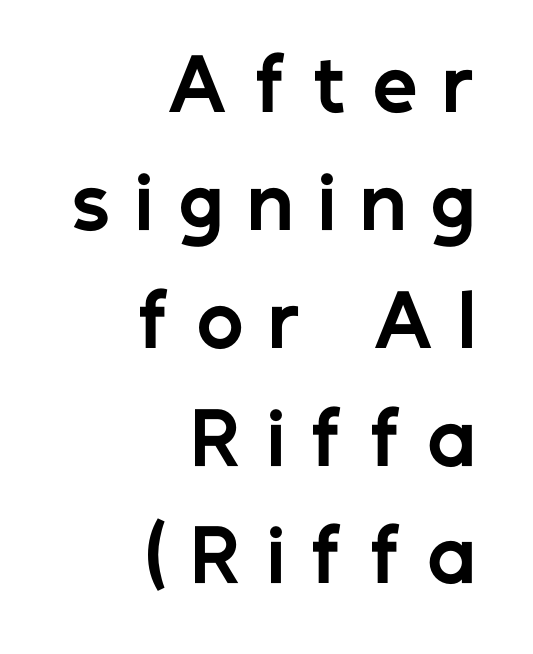
The rendering uses a bold face; every stroke is thick and dark. You could only call the tracking loose — the letters float apart. The paragraph shown leans on its right margin. In terms of leading, this rendering sits right in the middle. In terms of posture, this sample is upright.
